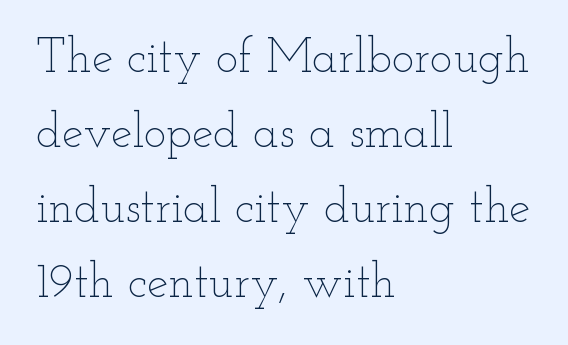
Q: Is the text bold? A: No.
Q: Is the text italic (slanted)? A: No, it is upright.
Q: Is the text underlined? A: No.
Q: How is the paragraph aligned? A: Left-aligned.
Q: Is the spacing between letters normal or unusually wide? A: Normal.
Q: Is the spacing between lines tight, normal or loose? A: Normal.
Q: Width (condensed, normal, or wide)? A: Wide.
Q: Stroke contrast? A: Low.
Q: x-height? A: Small.
Q: Monospaced? A: No.
